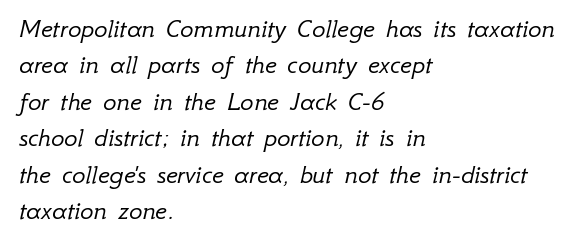
The image shows 28 px light type, italic (leaning right); set left-aligned, normal line spacing (1.3x), normal letter spacing, not underlined; low stroke contrast and a small x-height.
